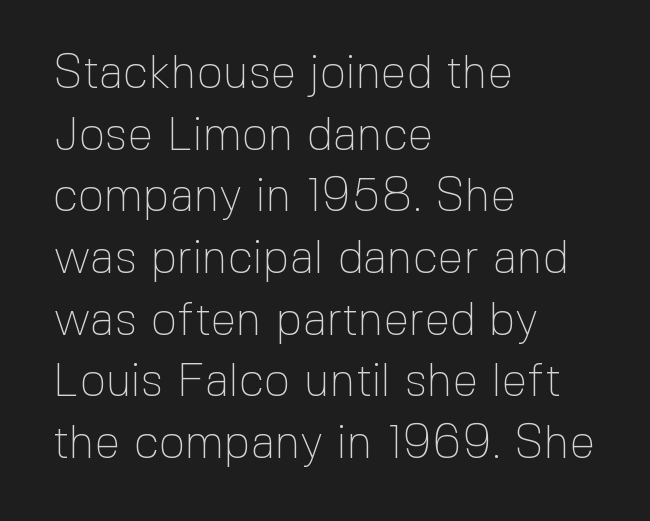
Q: Is the text bold? A: No.
Q: Is the text italic (slanted)? A: No, it is upright.
Q: Is the typeface a serif or a sans-serif typeface? A: Sans-serif.
Q: Is the text underlined? A: No.
Q: How is the paragraph aligned? A: Left-aligned.
Q: Is the spacing between letters normal or unusually wide? A: Normal.
Q: Is the spacing between lines tight, normal or loose? A: Normal.
Q: Width (condensed, normal, or wide)? A: Normal.
Q: x-height? A: Medium.
Q: Monospaced? A: No.
